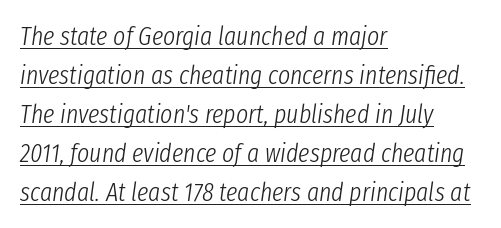
The specimen includes a rule beneath the text block's lines. The vertical gap from one line to the next is medium. A typesetter would mark this as italic. The typeface has the unassuming heft of standard copy or less. The rendering anchors every line to the left-hand side.
